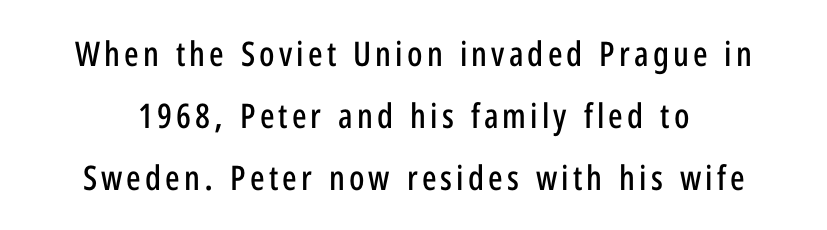
Q: Is the text italic (slanted)? A: No, it is upright.
Q: Is the typeface a serif or a sans-serif typeface? A: Sans-serif.
Q: Is the text underlined? A: No.
Q: Width (condensed, normal, or wide)? A: Condensed.
Q: Stroke contrast? A: Low.
Q: x-height? A: Medium.
Q: Monospaced? A: No.
